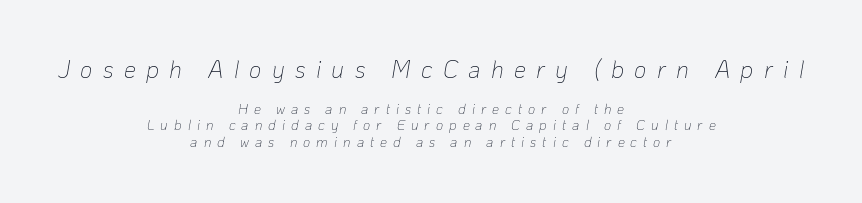
Honestly, the letter spacing is so wide it's the main thing you notice. Bigger letters appear in the top chunk; the bottom chunk is reduced. Short and long lines alike share a common midpoint. Notice how the stems are inclined rather than vertical — that's the hallmark of italics.
